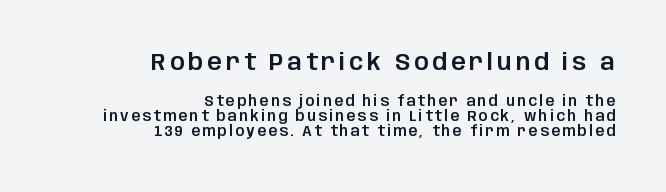
The composition opens big and finishes small. Beneath every word, the page is bare. Summary of vertical rhythm: compact, with narrow interline spacing. No italicization has been applied; the sample stays upright. The typesetter chose a ragged-left arrangement here.
